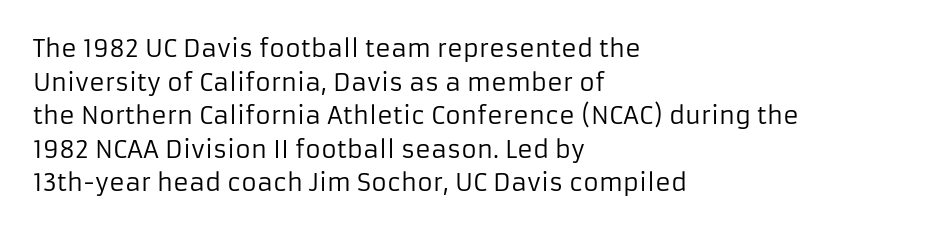
{"italic": "no", "bold": "no", "underline": "no", "align": "left", "line_spacing": "normal", "line_spacing_ratio": 1.4, "letter_spacing": "normal", "letter_spacing_em": 0.0, "glyph_px": 24}
